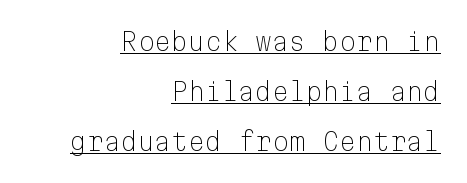
The image shows 24 px text type, upright; set right-aligned, loose line spacing (2.08x), normal letter spacing, underlined.
